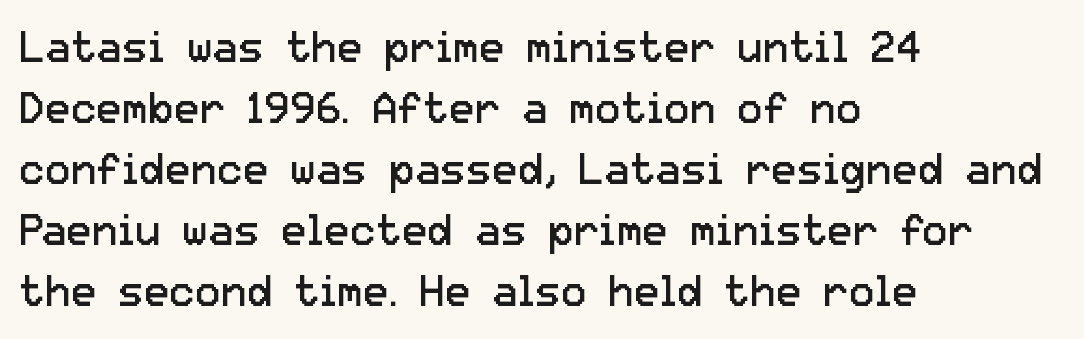
Q: Is the text bold? A: No.
Q: Is the text italic (slanted)? A: No, it is upright.
Q: Is the typeface a serif or a sans-serif typeface? A: Sans-serif.
Q: Is the text underlined? A: No.
Q: How is the paragraph aligned? A: Left-aligned.
Q: Is the spacing between letters normal or unusually wide? A: Normal.
Q: Is the spacing between lines tight, normal or loose? A: Normal.
Q: Width (condensed, normal, or wide)? A: Normal.
Q: Stroke contrast? A: Low.
Q: x-height? A: Medium.
Q: Monospaced? A: No.
